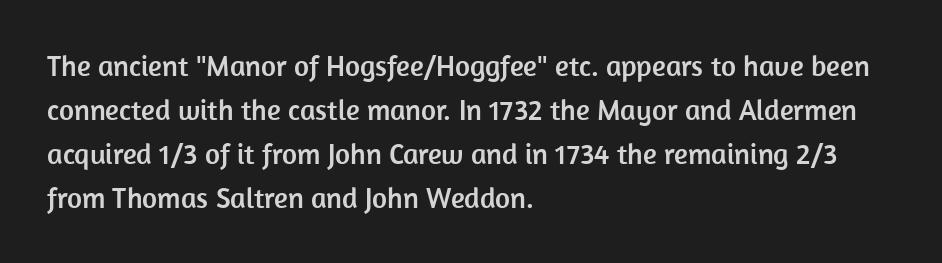
Q: Is the text italic (slanted)? A: No, it is upright.
Q: Is the typeface a serif or a sans-serif typeface? A: Sans-serif.
Q: Is the text underlined? A: No.
Q: How is the paragraph aligned? A: Left-aligned.
Q: Is the spacing between letters normal or unusually wide? A: Normal.
Q: Is the spacing between lines tight, normal or loose? A: Normal.
Q: Width (condensed, normal, or wide)? A: Normal.
Q: Stroke contrast? A: Low.
Q: x-height? A: Medium.
Q: Monospaced? A: No.
